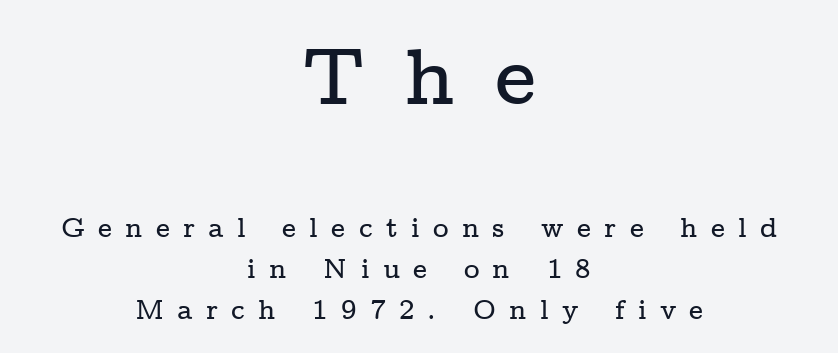
Q: Is the text italic (slanted)? A: No, it is upright.
Q: Is the typeface a serif or a sans-serif typeface? A: Serif.
Q: Is the text underlined? A: No.
Q: How is the paragraph aligned? A: Centered.
Q: Is the spacing between letters normal or unusually wide? A: Unusually wide.
Q: Is the spacing between lines tight, normal or loose? A: Normal.
Q: Which block of text is set in a larger size, the first (top) or the second (bottom)? A: The first (top) one.
Q: Width (condensed, normal, or wide)? A: Wide.
Q: Stroke contrast? A: Low.
Q: x-height? A: Medium.
Q: Monospaced? A: No.
